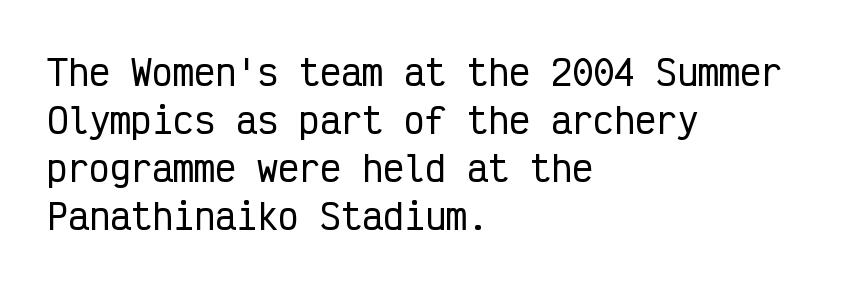
Q: Is the text italic (slanted)? A: No, it is upright.
Q: Is the typeface a serif or a sans-serif typeface? A: Sans-serif.
Q: Is the text underlined? A: No.
Q: How is the paragraph aligned? A: Left-aligned.
Q: Is the spacing between letters normal or unusually wide? A: Normal.
Q: Is the spacing between lines tight, normal or loose? A: Normal.
Q: Width (condensed, normal, or wide)? A: Condensed.
Q: Stroke contrast? A: Low.
Q: x-height? A: Medium.
Q: Monospaced? A: Yes.
